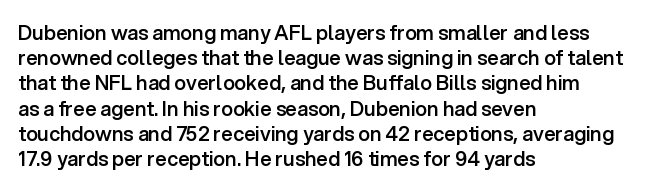
{"italic": "no", "bold": "semi", "underline": "no", "align": "left", "line_spacing": "normal", "line_spacing_ratio": 1.26, "letter_spacing": "normal", "letter_spacing_em": 0.0, "glyph_px": 20}
